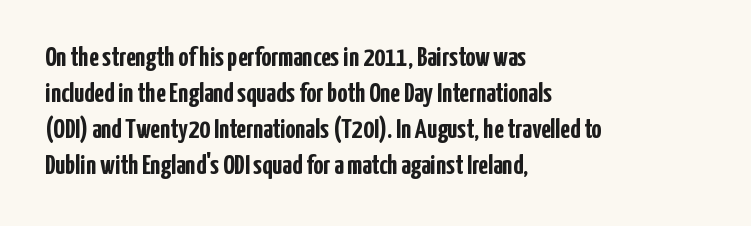
Q: Is the text bold? A: Yes.
Q: Is the text italic (slanted)? A: No, it is upright.
Q: Is the typeface a serif or a sans-serif typeface? A: Sans-serif.
Q: Is the text underlined? A: No.
Q: How is the paragraph aligned? A: Left-aligned.
Q: Is the spacing between letters normal or unusually wide? A: Normal.
Q: Is the spacing between lines tight, normal or loose? A: Normal.
Q: Width (condensed, normal, or wide)? A: Condensed.
Q: Stroke contrast? A: Low.
Q: x-height? A: Medium.
Q: Monospaced? A: No.
